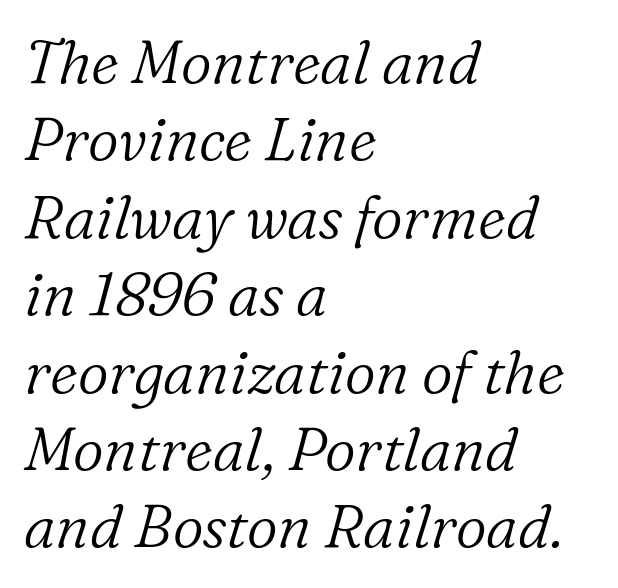
The image shows 60 px light serif type, italic (leaning right); set left-aligned, normal line spacing (1.29x), normal letter spacing, not underlined; low stroke contrast and a medium x-height.
